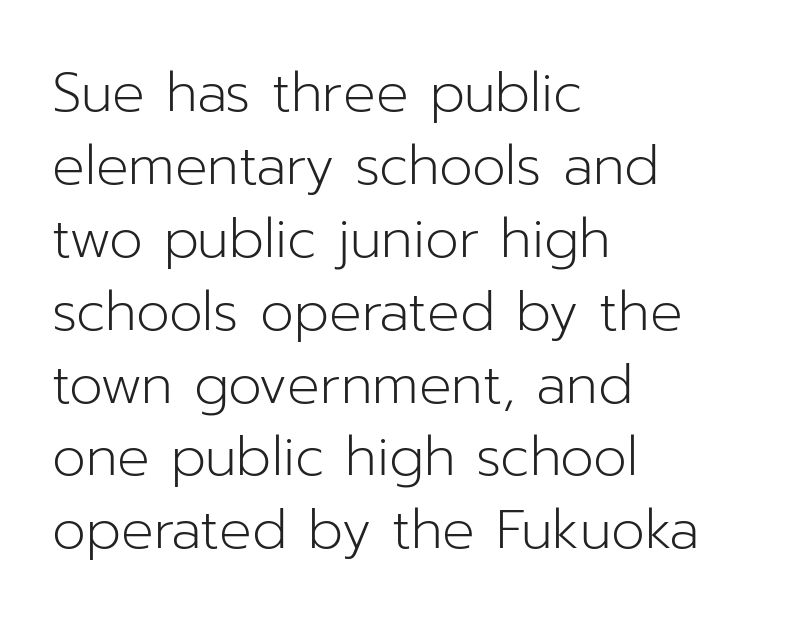
The string is rendered with underlining switched off. Caption: multi-line text, flush left, ragged right. The type family on display is of the sans-serif kind. There is no visible air inserted between adjacent glyphs. The lettering holds an erect, upright posture throughout.
